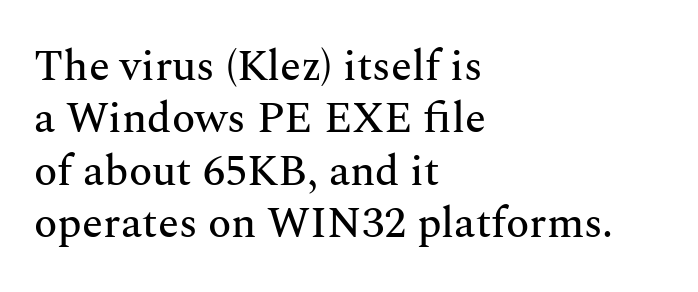
Q: Is the text italic (slanted)? A: No, it is upright.
Q: Is the typeface a serif or a sans-serif typeface? A: Serif.
Q: Is the text underlined? A: No.
Q: How is the paragraph aligned? A: Left-aligned.
Q: Is the spacing between letters normal or unusually wide? A: Normal.
Q: Width (condensed, normal, or wide)? A: Normal.
Q: Stroke contrast? A: Medium.
Q: x-height? A: Medium.
Q: Monospaced? A: No.
